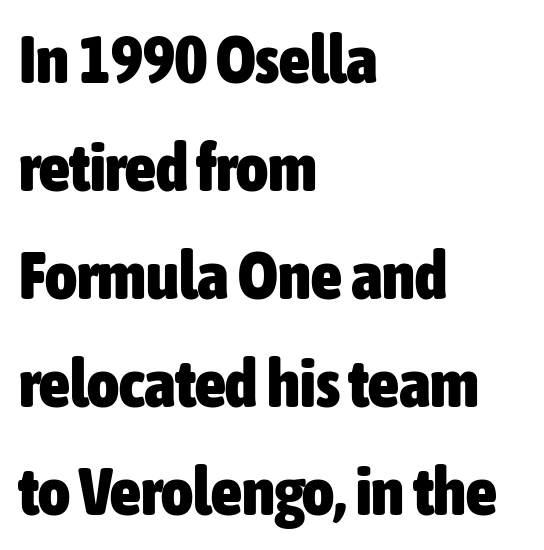
Q: Is the text bold? A: Yes.
Q: Is the text italic (slanted)? A: No, it is upright.
Q: Is the typeface a serif or a sans-serif typeface? A: Sans-serif.
Q: Is the text underlined? A: No.
Q: How is the paragraph aligned? A: Left-aligned.
Q: Is the spacing between letters normal or unusually wide? A: Normal.
Q: Is the spacing between lines tight, normal or loose? A: Normal.
Q: Width (condensed, normal, or wide)? A: Condensed.
Q: Stroke contrast? A: Low.
Q: x-height? A: Medium.
Q: Monospaced? A: No.
